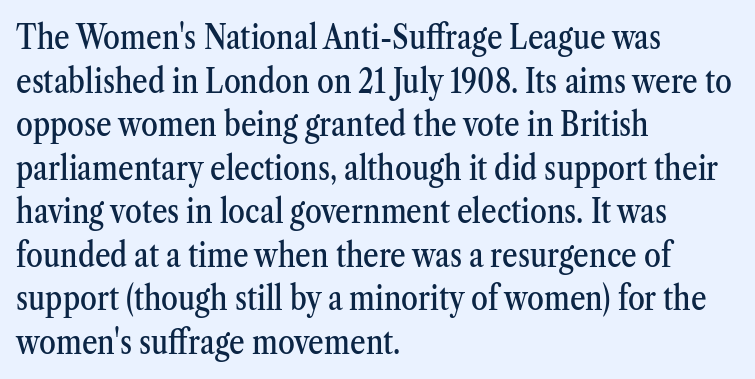
Q: Is the text italic (slanted)? A: No, it is upright.
Q: Is the typeface a serif or a sans-serif typeface? A: Serif.
Q: Is the text underlined? A: No.
Q: How is the paragraph aligned? A: Left-aligned.
Q: Is the spacing between letters normal or unusually wide? A: Normal.
Q: Is the spacing between lines tight, normal or loose? A: Normal.
Q: Width (condensed, normal, or wide)? A: Condensed.
Q: Stroke contrast? A: Medium.
Q: x-height? A: Medium.
Q: Monospaced? A: No.
